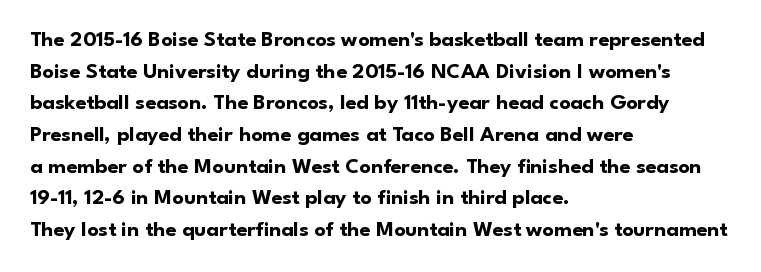
Beneath every word, the page is bare. Successive baselines arrive at the customary interval. It's the straight-up-and-down kind of type. Which margin do the lines hug? The left one — the right edge is uneven. Thick stems and heavy bowls — unmistakably bold.
